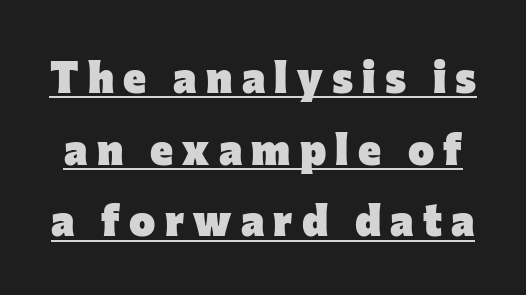
{"serif": "no", "italic": "no", "bold": "yes", "weight": "heavy", "width": "normal", "stroke_contrast": "low", "x_height": "medium", "monospaced": "no", "underline": "yes", "line_spacing": "normal", "line_spacing_ratio": 1.63, "letter_spacing": "wide", "letter_spacing_em": 0.21, "glyph_px": 44}
